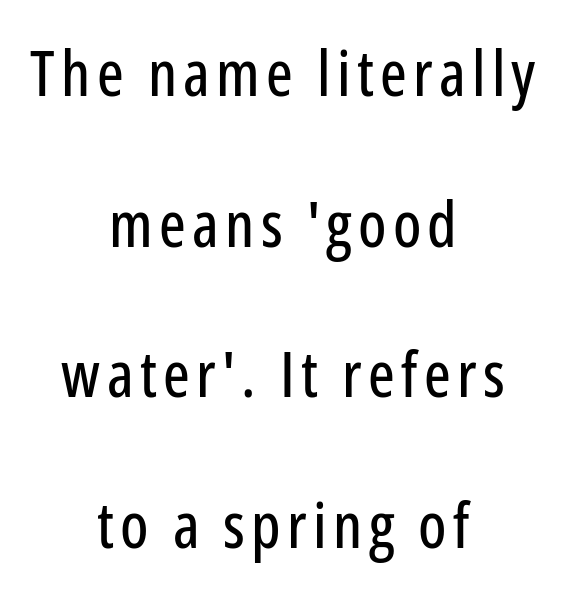
{"serif": "no", "italic": "no", "width": "condensed", "stroke_contrast": "low", "x_height": "medium", "monospaced": "no", "underline": "no", "align": "center", "line_spacing": "loose", "line_spacing_ratio": 2.39, "glyph_px": 63}
